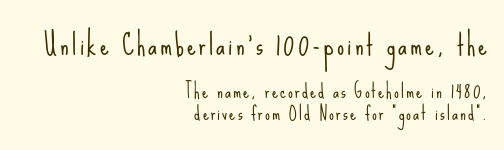
The image shows 28 px light, condensed sans-serif type, upright; set right-aligned, line spacing 1.17x, not underlined; the first (top) block is 1.47x larger; low stroke contrast and a small x-height.
